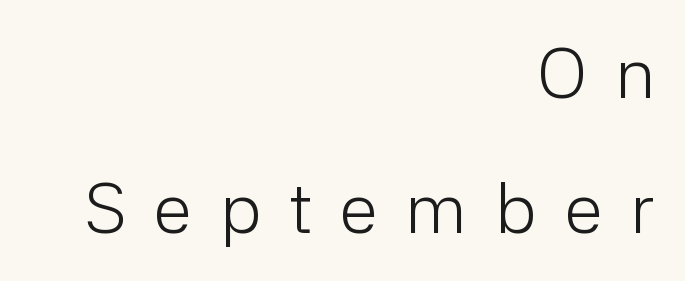
{"serif": "no", "italic": "no", "bold": "no", "weight": "light", "width": "normal", "stroke_contrast": "low", "x_height": "medium", "monospaced": "no", "underline": "no", "align": "right", "line_spacing": "loose", "line_spacing_ratio": 1.9, "letter_spacing": "wide", "letter_spacing_em": 0.39, "glyph_px": 71}
